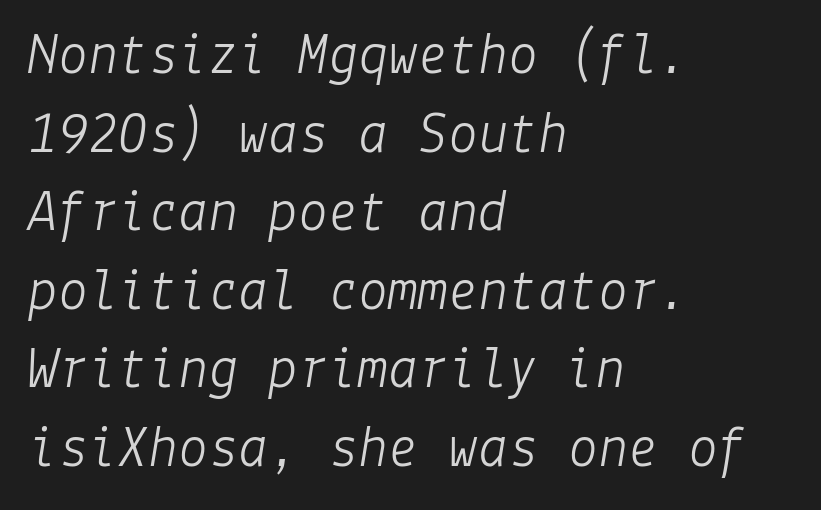
{"italic": "yes", "lean": "right", "slant_degrees": 9, "bold": "no", "weight": "light", "width": "normal", "stroke_contrast": "low", "x_height": "medium", "underline": "no", "align": "left", "line_spacing": "normal", "line_spacing_ratio": 1.31, "letter_spacing": "normal", "letter_spacing_em": 0.0, "glyph_px": 60}
